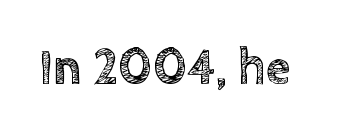
The image shows 50 px text type, upright; set normal letter spacing, not underlined; a large x-height.
